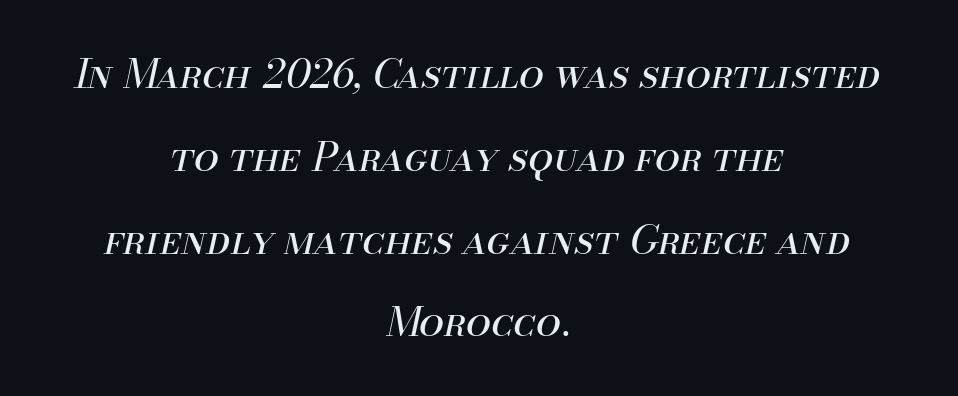
The image shows 40 px regular-weight type, italic (leaning right); set centered, loose line spacing (2.07x), normal letter spacing, not underlined; medium stroke contrast and a small x-height.
